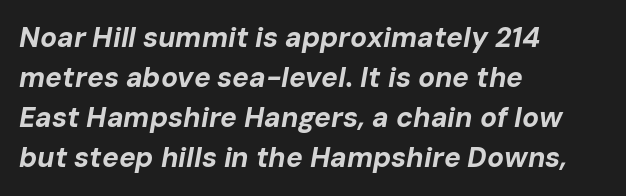
Descender tails drop into unmarked territory. Italic: yes, the glyphs are oblique. The letters advance in unequal steps, a hallmark of proportional type. This rendering uses left alignment, leaving the right contour irregular. Tracking here is standard; glyphs follow each other at the usual distance. How heavy is the stroke? Heavy — this is a bold.
